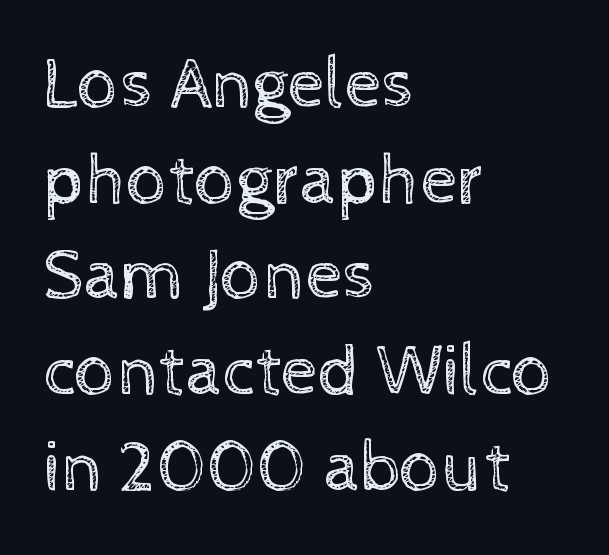
{"italic": "no", "bold": "no", "weight": "regular", "width": "normal", "x_height": "medium", "monospaced": "no", "underline": "no", "align": "left", "line_spacing": "normal", "line_spacing_ratio": 1.31, "letter_spacing": "normal", "letter_spacing_em": 0.0, "glyph_px": 73}
